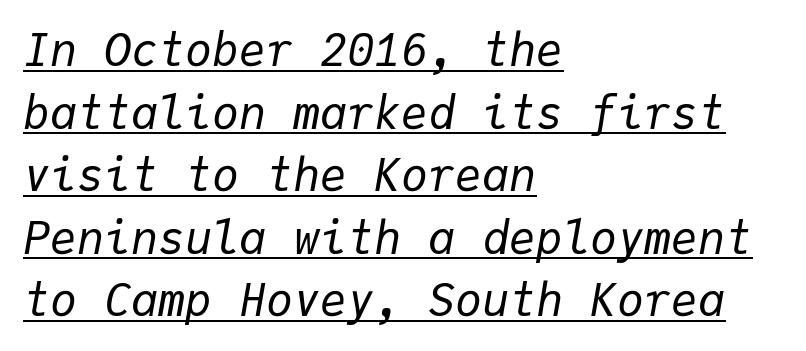
The image shows 45 px regular-weight type, italic (leaning right), monospaced; set left-aligned, normal line spacing (1.39x), normal letter spacing, underlined; low stroke contrast and a medium x-height.
